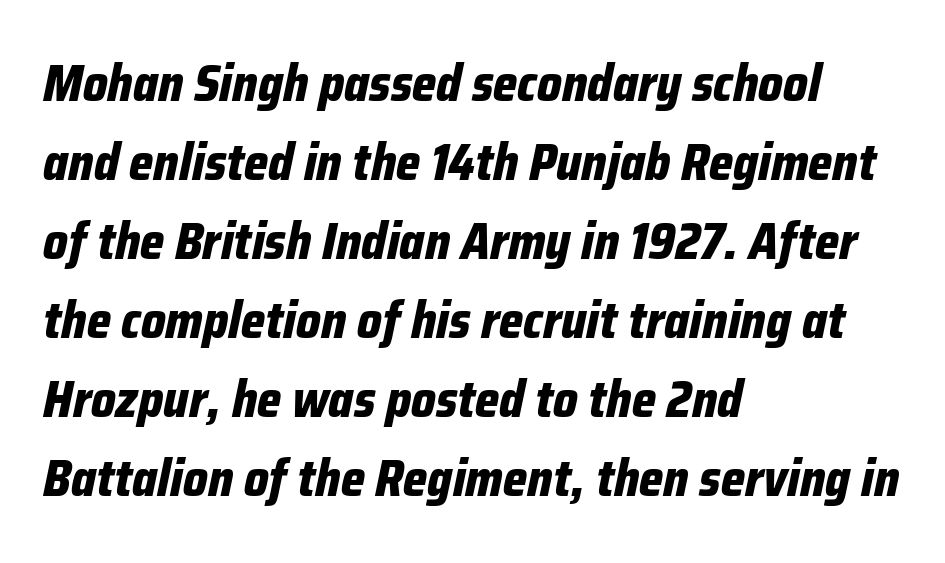
{"italic": "yes", "lean": "right", "slant_degrees": 12, "bold": "yes", "weight": "bold", "width": "condensed", "stroke_contrast": "low", "x_height": "medium", "monospaced": "no", "underline": "no", "align": "left", "line_spacing": "normal", "line_spacing_ratio": 1.55, "letter_spacing": "normal", "letter_spacing_em": 0.0, "glyph_px": 51}
